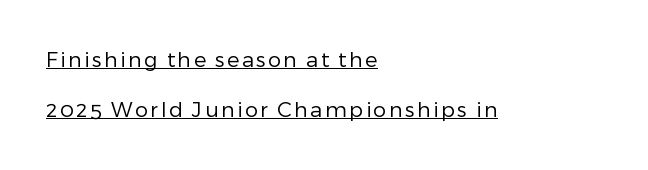
The image shows 21 px text type, upright; set left-aligned, loose line spacing (2.39x), underlined.
